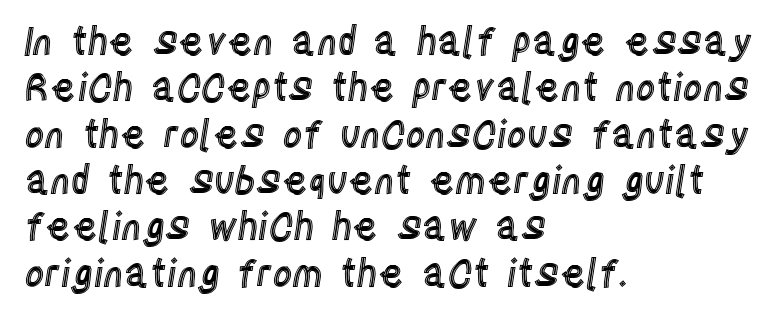
The image shows 38 px condensed type; set left-aligned, line spacing 1.22x, normal letter spacing, not underlined; a large x-height.
